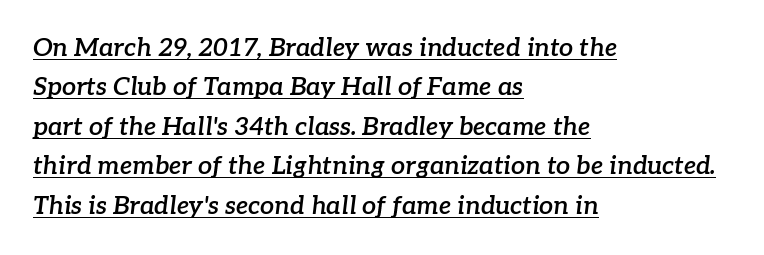
A baseline rule has been typeset under these characters. Glyph-to-glyph distance matches everyday printed text. These lines were composed using italics. The strokes are fattened partway — semibold, not bold.
